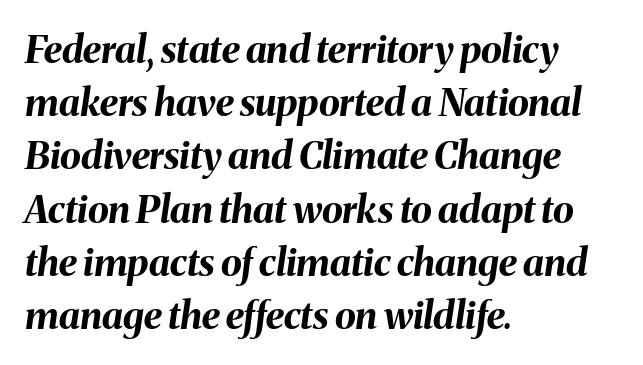
The leading is moderate, giving the passage an even texture. If you drew a ruler down the left edge, every line would touch it. This rendering features lettering with no underline. The rendering uses natural spacing where letterforms have individual widths. Nothing unusual about the tracking: characters are spaced as the font intends.
